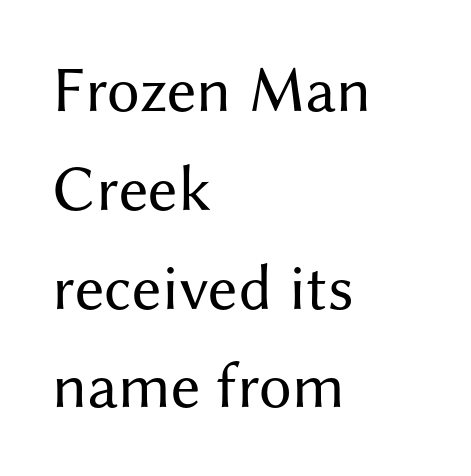
The vertical gap from one line to the next is medium. All the whitespace from short lines collects on the right. The face used here is proportionally spaced, like ordinary book or web type. Has an underline been added? It has not.
